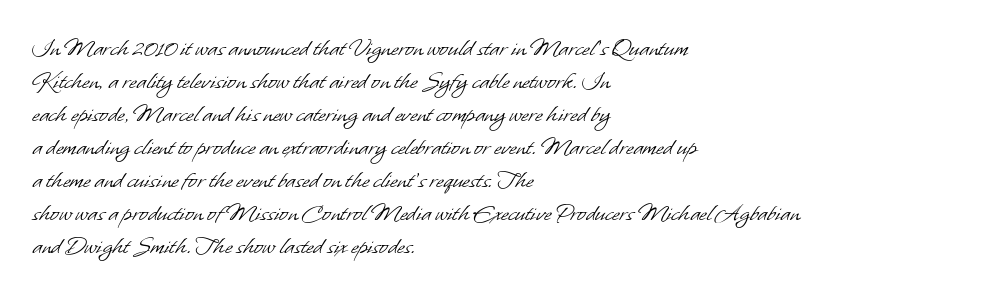
Q: Is the text bold? A: No.
Q: Is the text underlined? A: No.
Q: How is the paragraph aligned? A: Left-aligned.
Q: Is the spacing between letters normal or unusually wide? A: Normal.
Q: Is the spacing between lines tight, normal or loose? A: Normal.
